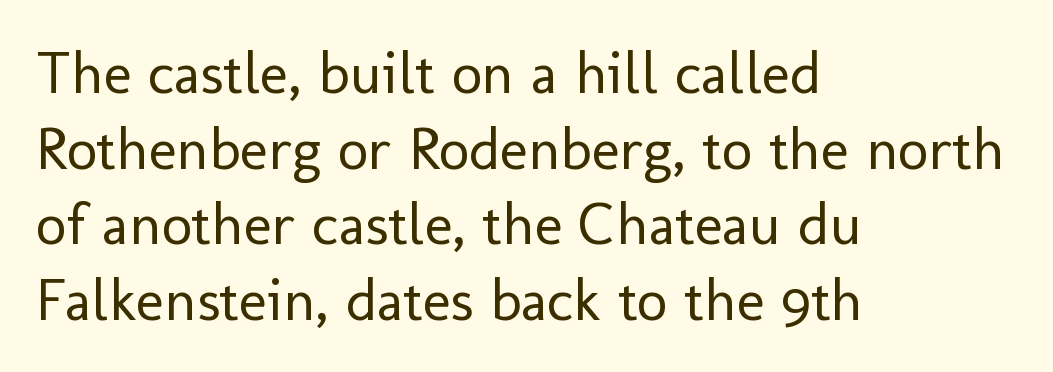
Students, note that the glyphs here touch the page at normal intervals. In terms of leading, this rendering sits right in the middle. Check the space under the baseline: it is left empty. The rag falls on the right side of this text block. The typeface chosen for these lines omits serifs.
